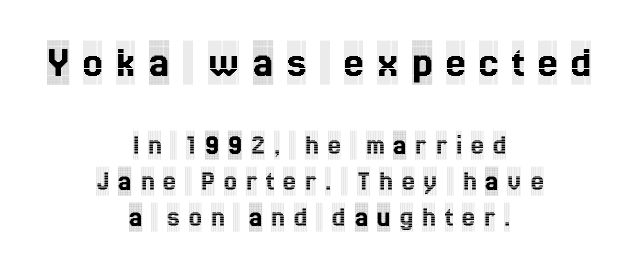
{"serif": "yes", "italic": "no", "width": "condensed", "x_height": "large", "monospaced": "no", "underline": "no", "align": "center", "line_spacing_ratio": 1.24, "letter_spacing": "wide", "letter_spacing_em": 0.31, "larger_block": "first", "size_ratio": 1.52, "glyph_px": 44}
